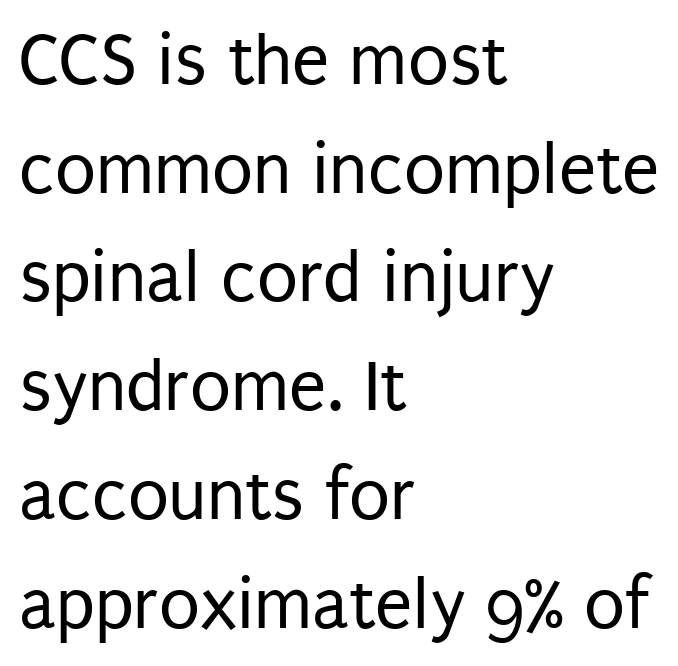
Q: Is the text bold? A: No.
Q: Is the text italic (slanted)? A: No, it is upright.
Q: Is the typeface a serif or a sans-serif typeface? A: Sans-serif.
Q: Is the text underlined? A: No.
Q: How is the paragraph aligned? A: Left-aligned.
Q: Is the spacing between letters normal or unusually wide? A: Normal.
Q: Is the spacing between lines tight, normal or loose? A: Normal.
Q: Width (condensed, normal, or wide)? A: Condensed.
Q: Stroke contrast? A: Low.
Q: x-height? A: Large.
Q: Monospaced? A: No.
